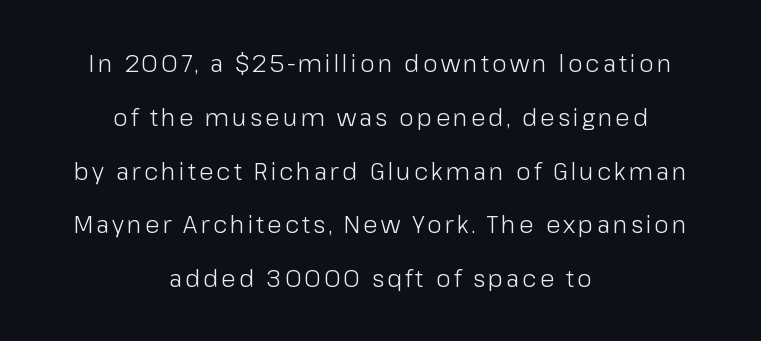
The image shows 24 px text type, upright; set centered, loose line spacing (2.24x), not underlined.
